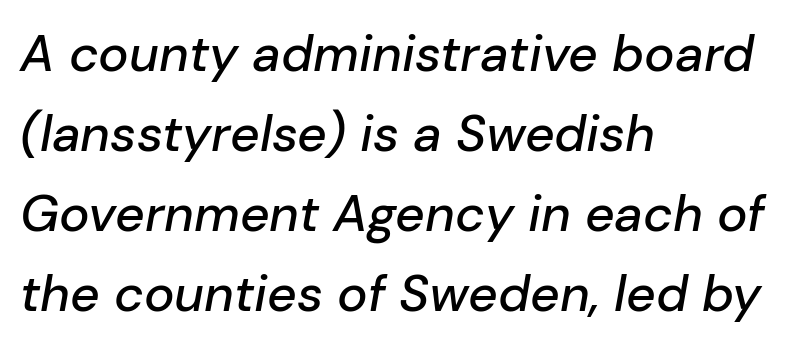
Q: Is the text italic (slanted)? A: Yes, it leans right by about 10 degrees.
Q: Is the text underlined? A: No.
Q: How is the paragraph aligned? A: Left-aligned.
Q: Is the spacing between letters normal or unusually wide? A: Normal.
Q: Is the spacing between lines tight, normal or loose? A: Normal.
Q: Width (condensed, normal, or wide)? A: Normal.
Q: Stroke contrast? A: Low.
Q: x-height? A: Medium.
Q: Monospaced? A: No.
